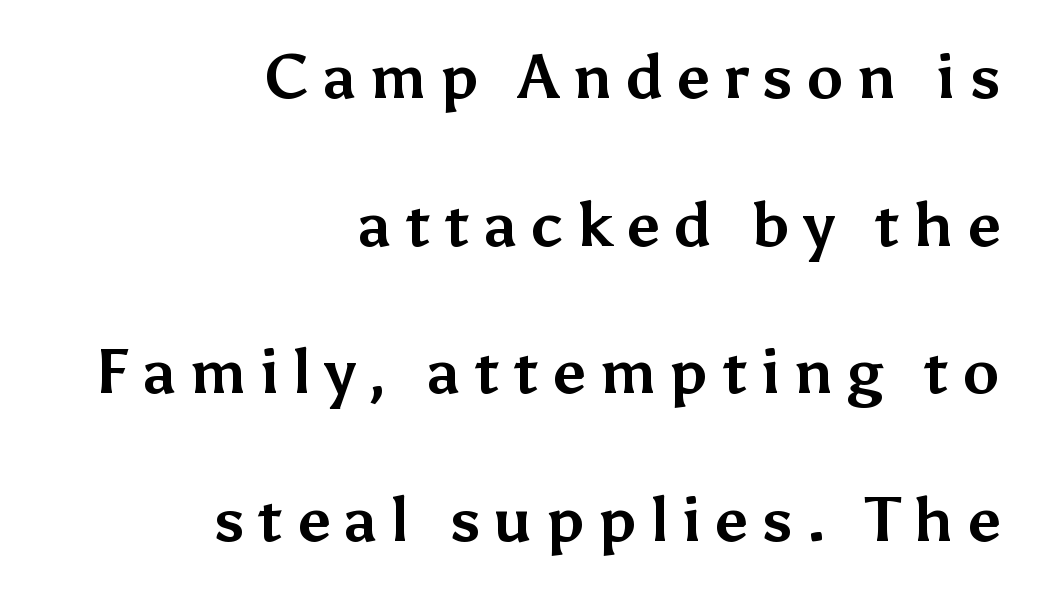
The designer went with a sans here, leaving each stem footless. A typesetter would call this leading open, well beyond the default. Spacing verdict: proportional, widths tailored to each character. These words are printed bold, with thick strokes throughout. A student would call this right alignment; a typographer would say flush right, rag left. Designer's note — italics off, roman on.
